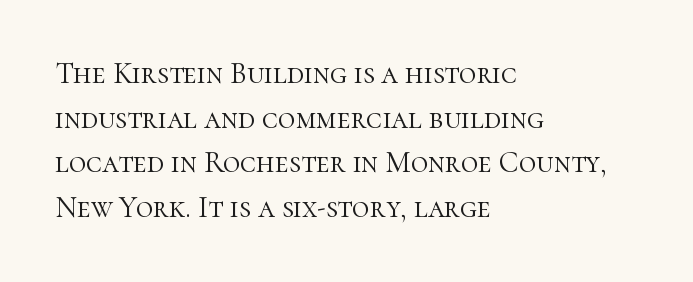
Q: Is the text bold? A: No.
Q: Is the text italic (slanted)? A: No, it is upright.
Q: Is the typeface a serif or a sans-serif typeface? A: Serif.
Q: Is the text underlined? A: No.
Q: How is the paragraph aligned? A: Left-aligned.
Q: Is the spacing between letters normal or unusually wide? A: Normal.
Q: Is the spacing between lines tight, normal or loose? A: Normal.
Q: Width (condensed, normal, or wide)? A: Normal.
Q: Stroke contrast? A: High.
Q: x-height? A: Medium.
Q: Monospaced? A: No.
